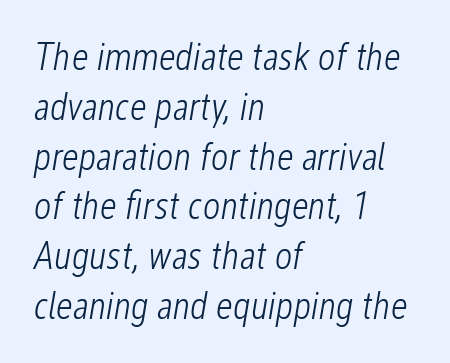
Q: Is the text bold? A: No.
Q: Is the text italic (slanted)? A: Yes, it leans right by about 12 degrees.
Q: Is the text underlined? A: No.
Q: How is the paragraph aligned? A: Left-aligned.
Q: Is the spacing between letters normal or unusually wide? A: Normal.
Q: Is the spacing between lines tight, normal or loose? A: Normal.
Q: Width (condensed, normal, or wide)? A: Condensed.
Q: Stroke contrast? A: Low.
Q: x-height? A: Medium.
Q: Monospaced? A: No.
